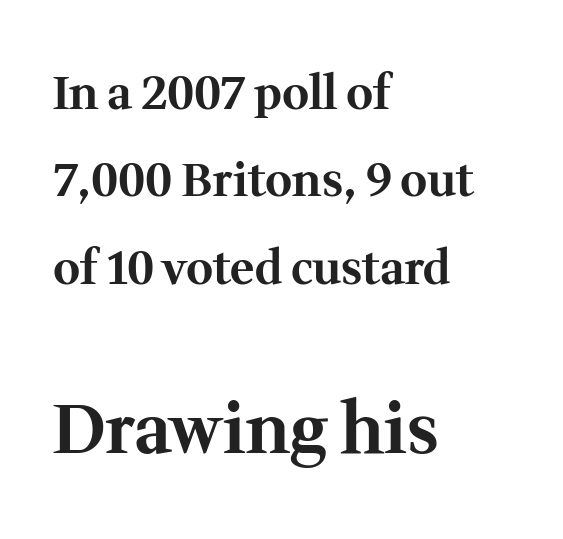
If you drew a ruler down the left edge, every line would touch it. Type style note: has serifs. The face used here is proportionally spaced, like ordinary book or web type. Any mark beneath the type? The region is blank.
